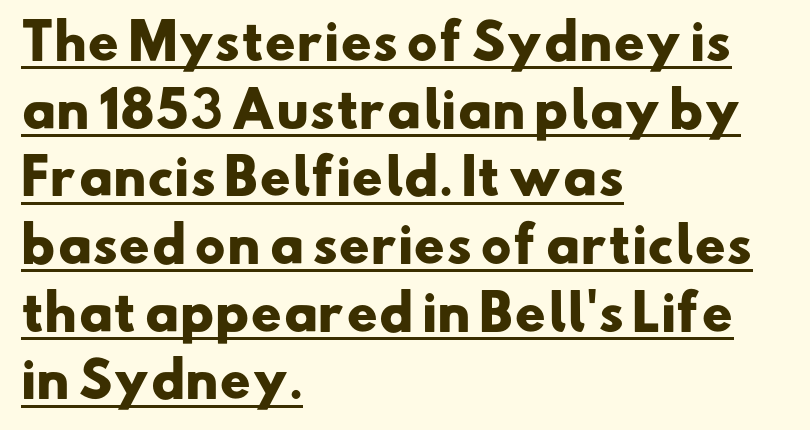
Q: Is the text bold? A: Yes.
Q: Is the typeface a serif or a sans-serif typeface? A: Sans-serif.
Q: Is the text underlined? A: Yes.
Q: How is the paragraph aligned? A: Left-aligned.
Q: Is the spacing between letters normal or unusually wide? A: Normal.
Q: Is the spacing between lines tight, normal or loose? A: Normal.
Q: Width (condensed, normal, or wide)? A: Wide.
Q: Stroke contrast? A: Low.
Q: x-height? A: Small.
Q: Monospaced? A: No.
